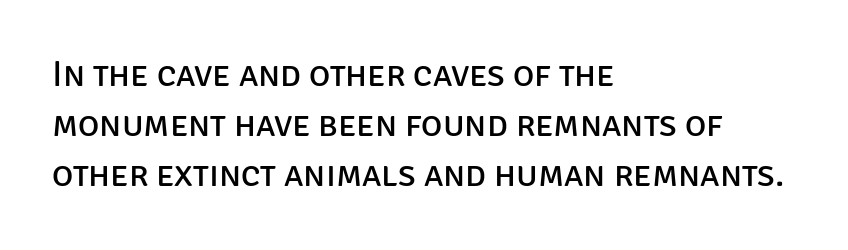
The image shows 36 px regular-weight sans-serif type, upright; set left-aligned, normal line spacing (1.39x), normal letter spacing, not underlined; low stroke contrast and a large x-height.
